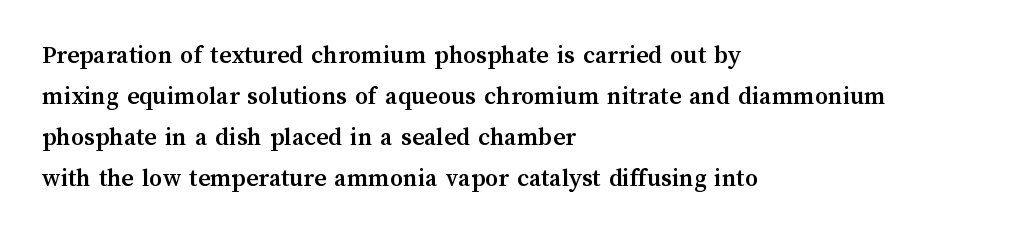
{"italic": "no", "bold": "yes", "underline": "no", "align": "left", "line_spacing": "normal", "line_spacing_ratio": 1.58, "letter_spacing": "normal", "letter_spacing_em": 0.0, "glyph_px": 26}
